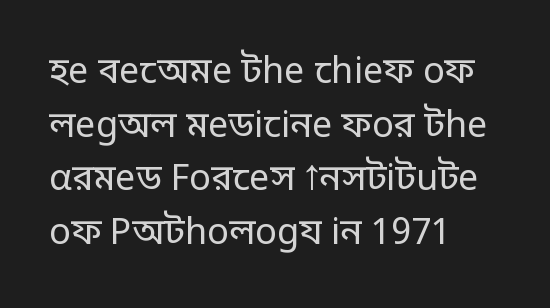
The image shows 36 px regular-weight sans-serif type, upright; set left-aligned, normal line spacing (1.49x), normal letter spacing, not underlined; low stroke contrast and a large x-height.
